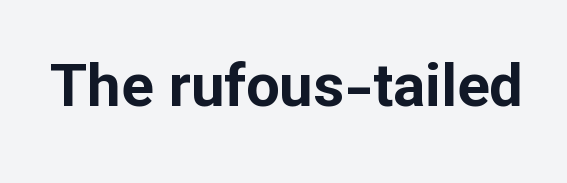
{"serif": "no", "italic": "no", "bold": "yes", "weight": "bold", "width": "normal", "stroke_contrast": "low", "x_height": "medium", "monospaced": "no", "underline": "no", "letter_spacing": "normal", "letter_spacing_em": 0.0, "glyph_px": 60}
